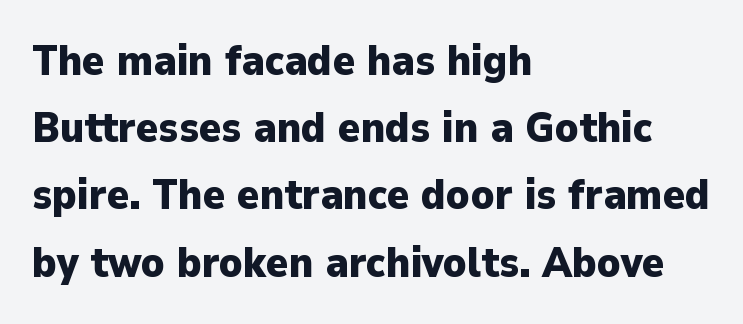
The image shows 42 px heavy sans-serif type, upright; set left-aligned, normal line spacing (1.6x), normal letter spacing, not underlined; low stroke contrast and a medium x-height.
